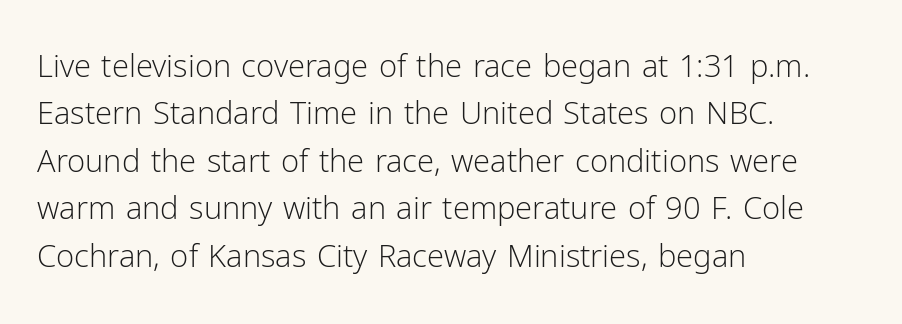
{"serif": "no", "italic": "no", "bold": "no", "weight": "light", "width": "normal", "stroke_contrast": "low", "x_height": "medium", "monospaced": "no", "underline": "no", "align": "left", "line_spacing": "normal", "line_spacing_ratio": 1.53, "letter_spacing": "normal", "letter_spacing_em": 0.0, "glyph_px": 31}
